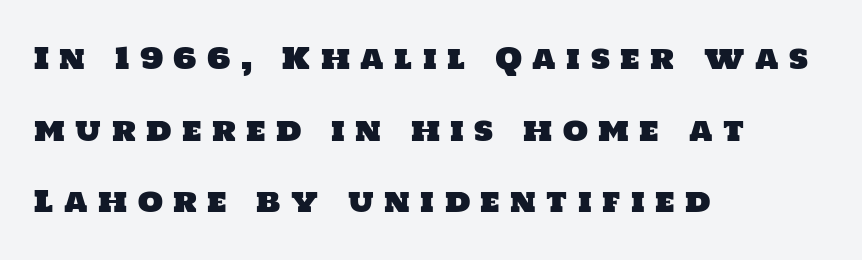
A typesetter would call this proportional, since set widths differ per character. No word sits above an underline. A classic flush-left, rag-right setting is used for this passage. Serif or sans? Sans — the stroke terminals are bare. These lines have a slow, spaced-out rhythm from letter to letter.
